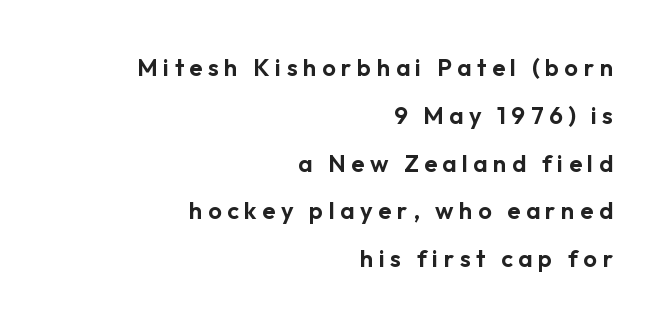
The image shows 24 px text type, upright; set right-aligned, loose line spacing (1.99x), unusually wide letter spacing (+0.23 em), not underlined.
